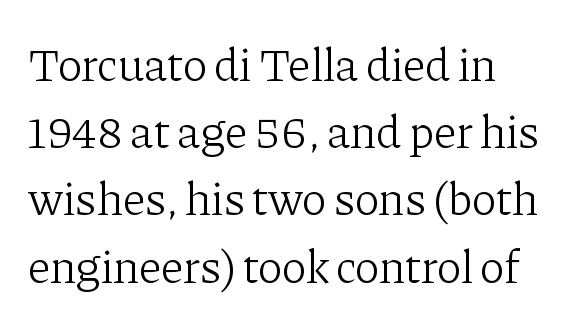
These lines are set flush left with a ragged right edge. These lines are rendered in a variable-pitch font. This sample uses a serif face. The glyphs are unaccompanied by any horizontal stroke below them.
